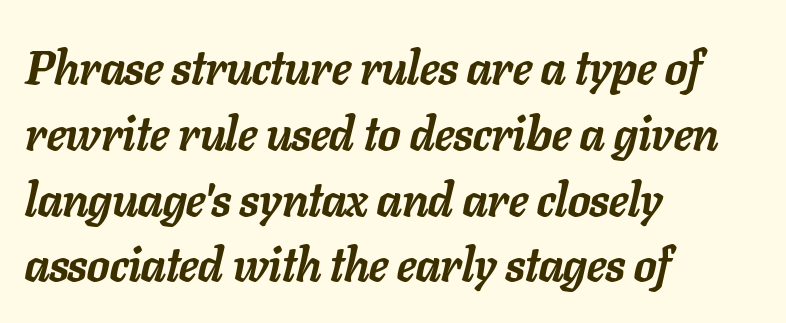
Q: Is the text bold? A: Yes.
Q: Is the text italic (slanted)? A: Yes, it leans right by about 11 degrees.
Q: Is the text underlined? A: No.
Q: How is the paragraph aligned? A: Left-aligned.
Q: Is the spacing between letters normal or unusually wide? A: Normal.
Q: Is the spacing between lines tight, normal or loose? A: Normal.
Q: Width (condensed, normal, or wide)? A: Normal.
Q: Stroke contrast? A: Low.
Q: x-height? A: Medium.
Q: Monospaced? A: No.
